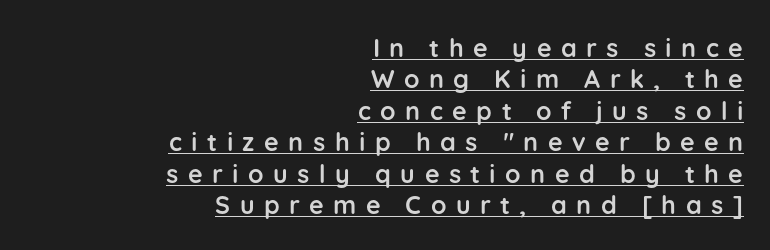
The image shows 25 px bold type, upright; set right-aligned, normal line spacing (1.26x), unusually wide letter spacing (+0.38 em), underlined.
